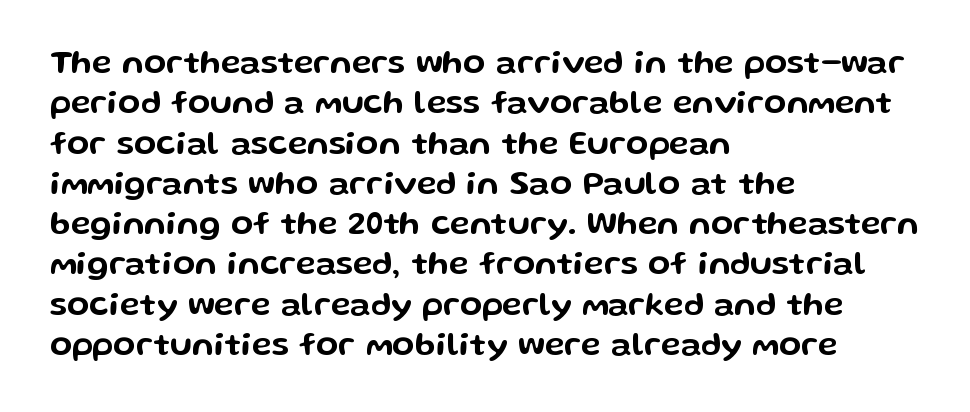
{"serif": "no", "italic": "no", "width": "wide", "stroke_contrast": "low", "x_height": "medium", "monospaced": "no", "underline": "no", "align": "left", "line_spacing_ratio": 1.22, "letter_spacing": "normal", "letter_spacing_em": 0.0, "glyph_px": 33}
